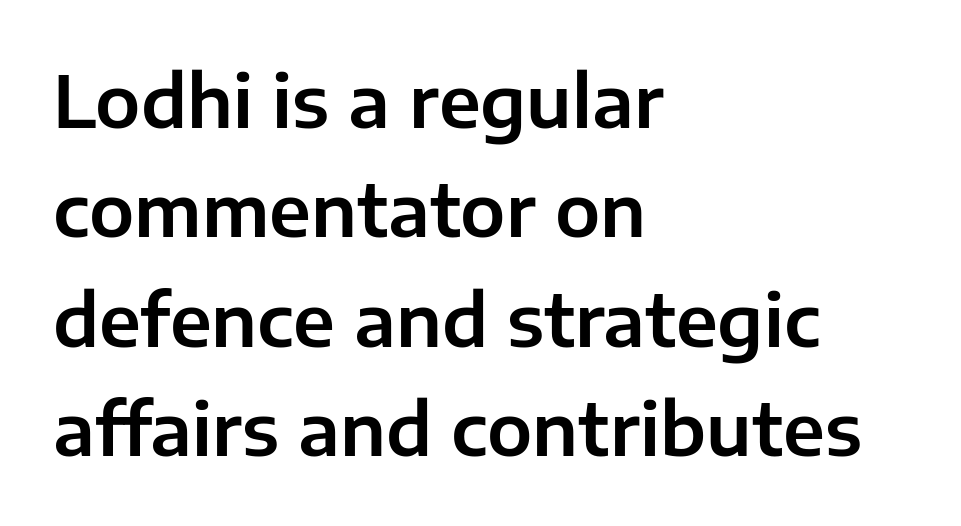
{"serif": "no", "italic": "no", "width": "normal", "stroke_contrast": "low", "x_height": "medium", "monospaced": "no", "underline": "no", "align": "left", "line_spacing": "normal", "line_spacing_ratio": 1.52, "letter_spacing": "normal", "letter_spacing_em": 0.0, "glyph_px": 72}
